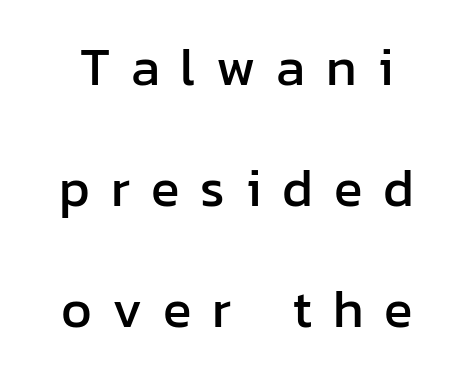
Q: Is the text italic (slanted)? A: No, it is upright.
Q: Is the typeface a serif or a sans-serif typeface? A: Sans-serif.
Q: Is the text underlined? A: No.
Q: How is the paragraph aligned? A: Centered.
Q: Is the spacing between letters normal or unusually wide? A: Unusually wide.
Q: Is the spacing between lines tight, normal or loose? A: Loose.
Q: Width (condensed, normal, or wide)? A: Normal.
Q: Stroke contrast? A: Low.
Q: x-height? A: Medium.
Q: Monospaced? A: No.
